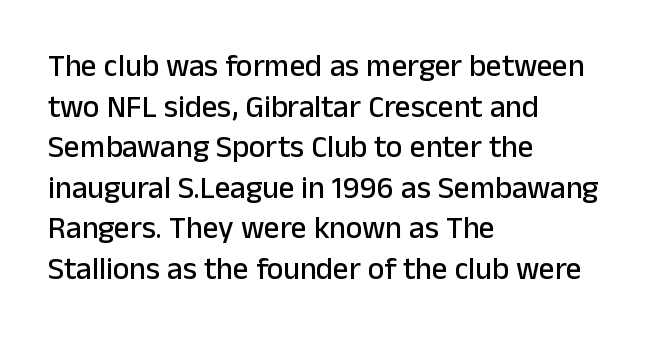
No word sits above an underline. Is there much room between lines? A standard amount, neither cramped nor airy. You could not count columns in this text — the font is proportionally spaced. Casual observation: everything's shoved over to the left.
